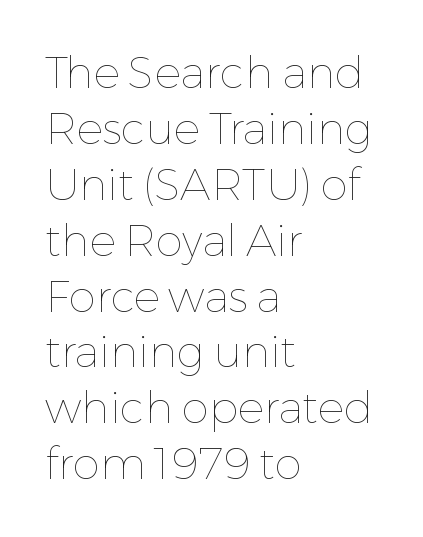
Q: Is the text bold? A: No.
Q: Is the text italic (slanted)? A: No, it is upright.
Q: Is the text underlined? A: No.
Q: How is the paragraph aligned? A: Left-aligned.
Q: Is the spacing between letters normal or unusually wide? A: Normal.
Q: Is the spacing between lines tight, normal or loose? A: Normal.
Q: Width (condensed, normal, or wide)? A: Normal.
Q: Stroke contrast? A: Low.
Q: x-height? A: Medium.
Q: Monospaced? A: No.
